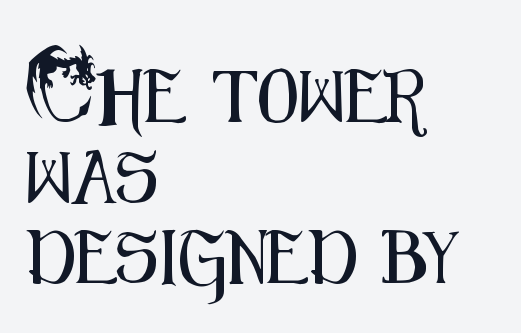
{"serif": "no", "italic": "no", "width": "condensed", "stroke_contrast": "medium", "x_height": "small", "monospaced": "no", "underline": "no", "align": "left", "line_spacing": "normal", "line_spacing_ratio": 1.52, "letter_spacing": "normal", "letter_spacing_em": 0.0, "glyph_px": 53}
